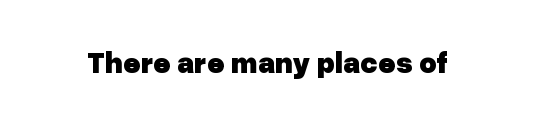
A typesetter would call this proportional, since set widths differ per character. Rule under the text: the space is simply empty. Nope, no serifs anywhere on these letters. Does the lettering tilt? It doesn't — this is upright. Spacing between characters is what you'd get straight out of the box. Emphasis by weight is at full strength: bold.
